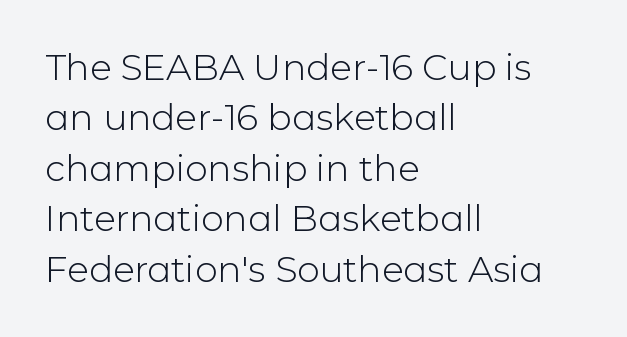
How would I describe the line gaps? Plain and ordinary. Every character sits straight up, as roman type does. The letters look calm and open, with moderate or lighter stems. Nobody touched the tracking dial on this one. Note the varied advance widths — an 'i' is clearly narrower than an 'm'. If you drew a ruler down the left edge, every line would touch it.
